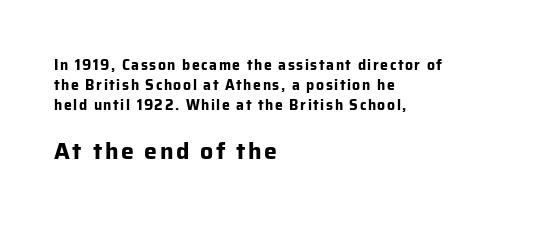
{"italic": "no", "bold": "yes", "underline": "no", "align": "left", "line_spacing": "normal", "line_spacing_ratio": 1.43, "larger_block": "second", "size_ratio": 1.64, "glyph_px": 23}
